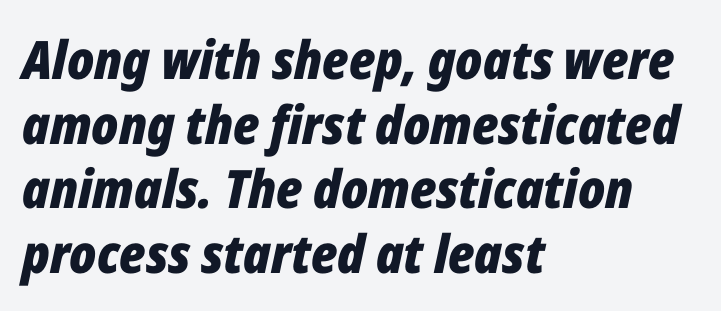
Q: Is the text bold? A: Yes.
Q: Is the text italic (slanted)? A: Yes, it leans right by about 12 degrees.
Q: Is the text underlined? A: No.
Q: How is the paragraph aligned? A: Left-aligned.
Q: Is the spacing between letters normal or unusually wide? A: Normal.
Q: Width (condensed, normal, or wide)? A: Condensed.
Q: Stroke contrast? A: Low.
Q: x-height? A: Medium.
Q: Monospaced? A: No.
